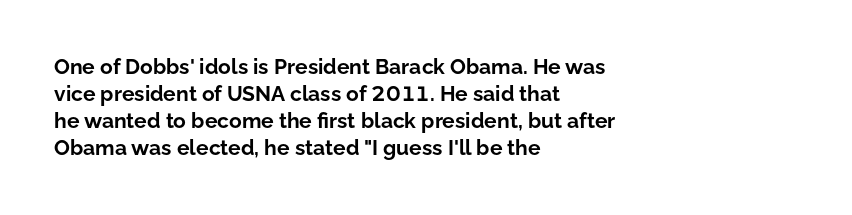
The space directly below the letters is spotless. In terms of leading, this rendering sits right in the middle. Notice how the stems are strictly vertical — no italics here. Honestly, the letter spacing is just normal — you wouldn't notice it. Typesetter's note: full bold, strokes at maximum text heaviness.
